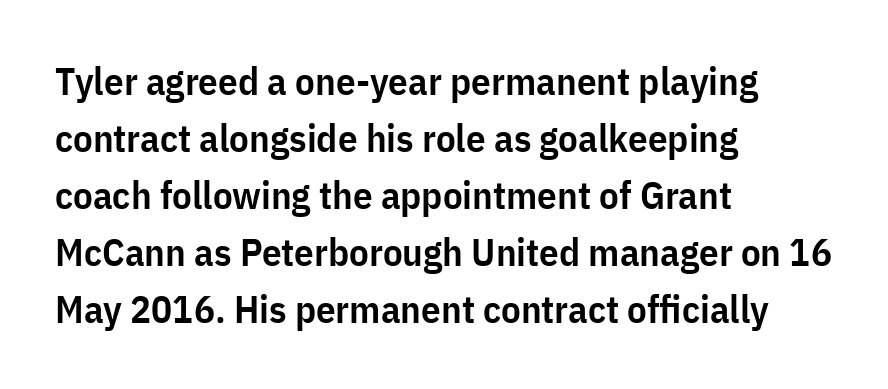
Q: Is the text bold? A: Semi-bold.
Q: Is the text italic (slanted)? A: No, it is upright.
Q: Is the typeface a serif or a sans-serif typeface? A: Sans-serif.
Q: Is the text underlined? A: No.
Q: How is the paragraph aligned? A: Left-aligned.
Q: Is the spacing between letters normal or unusually wide? A: Normal.
Q: Is the spacing between lines tight, normal or loose? A: Normal.
Q: Width (condensed, normal, or wide)? A: Condensed.
Q: Stroke contrast? A: Low.
Q: x-height? A: Medium.
Q: Monospaced? A: No.
